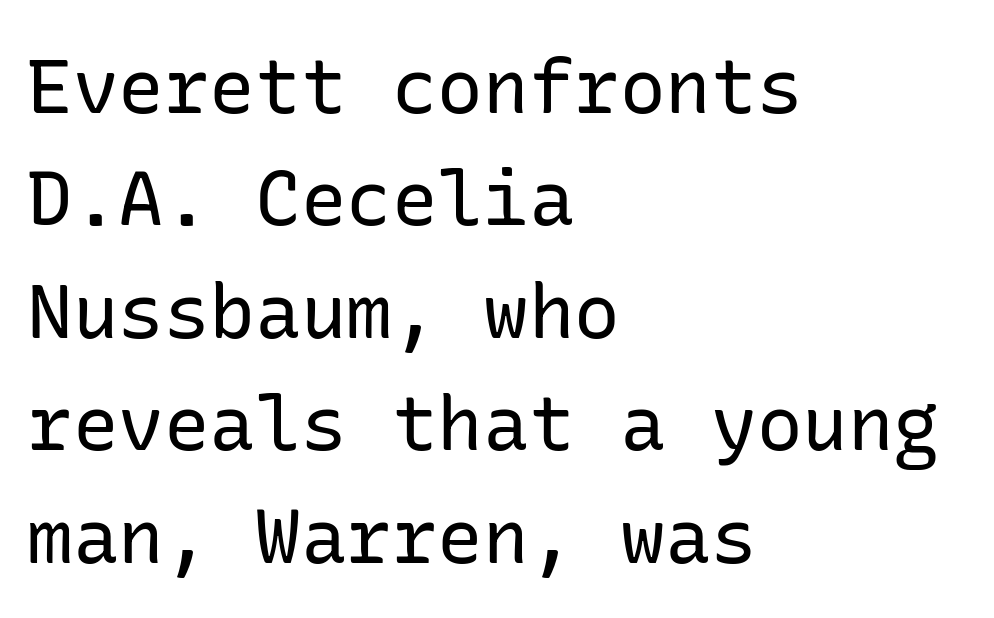
{"serif": "no", "italic": "no", "bold": "no", "weight": "regular", "width": "normal", "stroke_contrast": "low", "x_height": "medium", "underline": "no", "align": "left", "line_spacing": "normal", "line_spacing_ratio": 1.48, "letter_spacing": "normal", "letter_spacing_em": 0.0, "glyph_px": 76}
